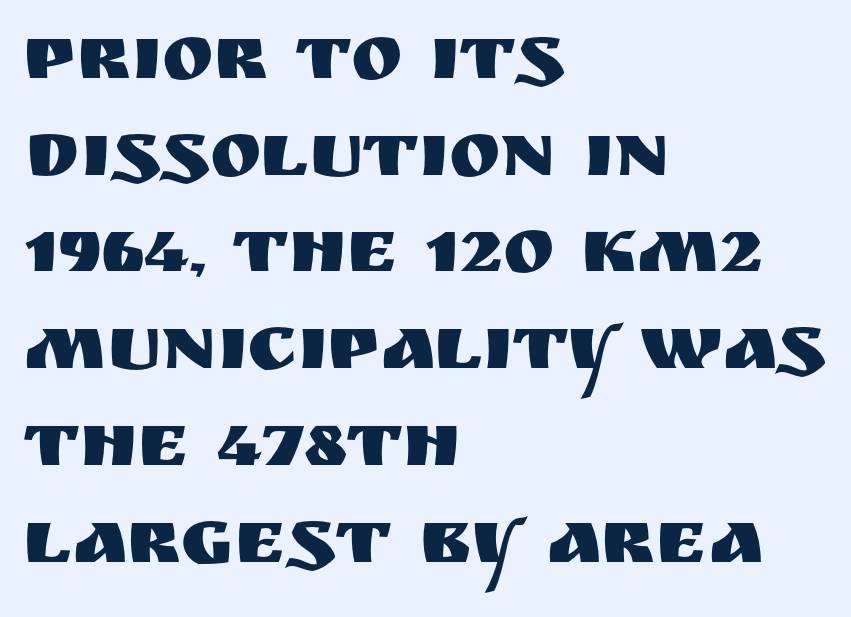
Beneath every word, the page is bare. The setting favours the left margin, as ordinary paragraphs usually do. Is this a fixed-width face? No — the glyphs have proportional, varying widths. No feet cap the strokes, marking this as sans-serif type. The lettering stays uniformly vertical, giving the passage a roman look. Students, note that the glyphs here touch the page at normal intervals.
